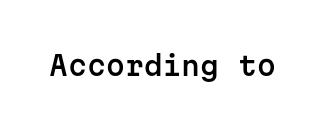
{"italic": "no", "underline": "no", "letter_spacing": "normal", "letter_spacing_em": 0.0, "glyph_px": 27}
